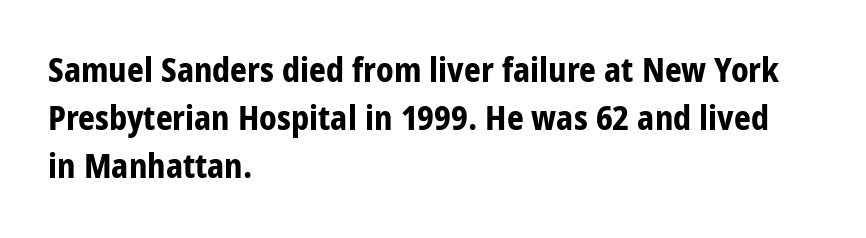
In terms of posture, this sample is upright. Each word holds together tightly as a unit, with standard inter-letter gaps. If you measured baseline to baseline, you'd find a middling distance. Line starts are locked; line ends wander. The glyphs in this specimen are sans serif.
